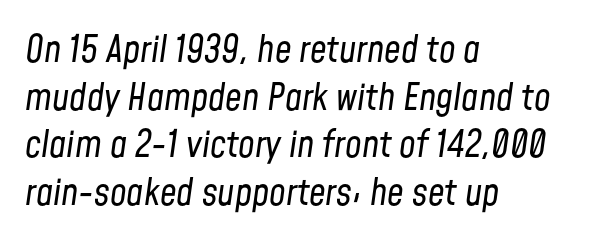
The string is rendered with underlining switched off. Weight: regular or lighter. The line-height multiplier appears to be the usual default. This rendering leaves character spacing at its baseline value. The lines are quadded left.
